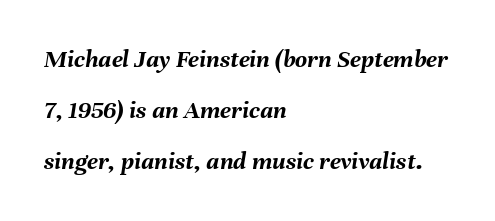
No word sits above an underline. This sample uses an oblique cut, with every glyph tilted off the vertical. These words are printed bold, with thick strokes throughout. Letter spacing: default. Airy leading. The text block is weighted toward the left margin, trailing off unevenly rightward.
